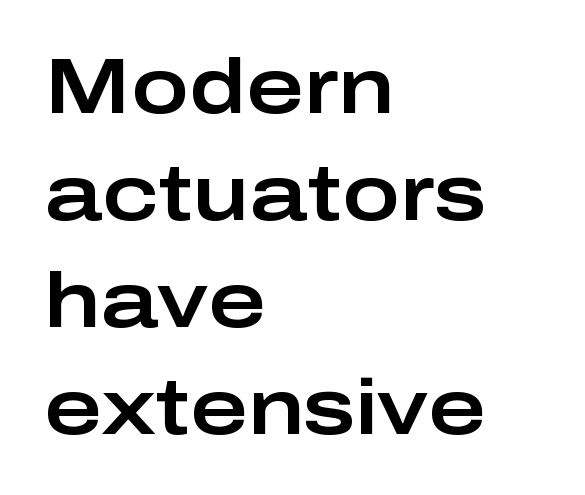
The designer went with a sans here, leaving each stem footless. The string is rendered with underlining switched off. Visually the block forms a straight wall on the left and a jagged coastline on the right. You could call the tracking neutral — neither tight nor loose.
